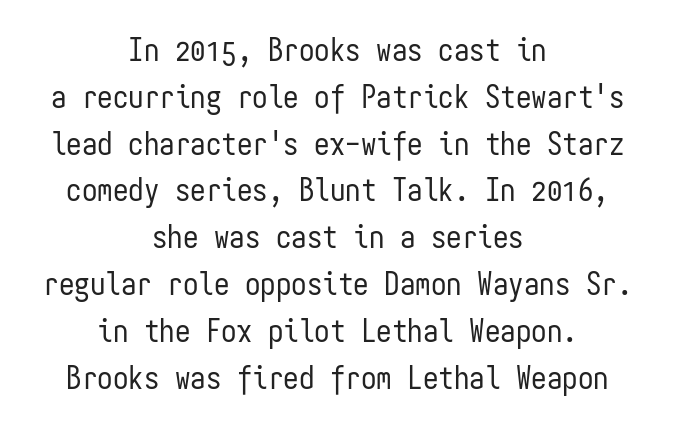
Q: Is the text bold? A: No.
Q: Is the text italic (slanted)? A: No, it is upright.
Q: Is the typeface a serif or a sans-serif typeface? A: Sans-serif.
Q: Is the text underlined? A: No.
Q: How is the paragraph aligned? A: Centered.
Q: Is the spacing between letters normal or unusually wide? A: Normal.
Q: Is the spacing between lines tight, normal or loose? A: Normal.
Q: Width (condensed, normal, or wide)? A: Condensed.
Q: Stroke contrast? A: Low.
Q: x-height? A: Medium.
Q: Monospaced? A: Yes.
